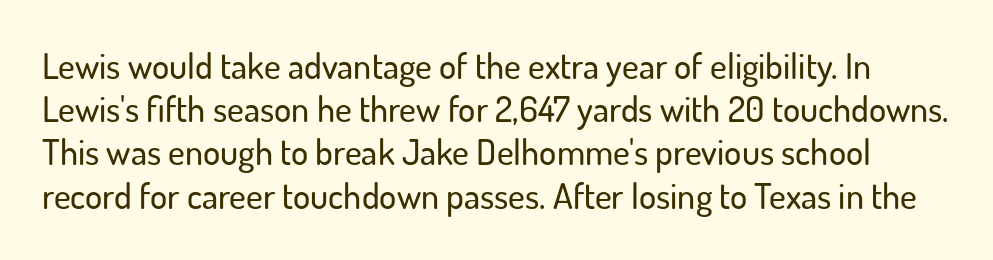
Q: Is the text italic (slanted)? A: No, it is upright.
Q: Is the typeface a serif or a sans-serif typeface? A: Sans-serif.
Q: Is the text underlined? A: No.
Q: Is the spacing between letters normal or unusually wide? A: Normal.
Q: Width (condensed, normal, or wide)? A: Normal.
Q: Stroke contrast? A: Low.
Q: x-height? A: Small.
Q: Monospaced? A: No.
